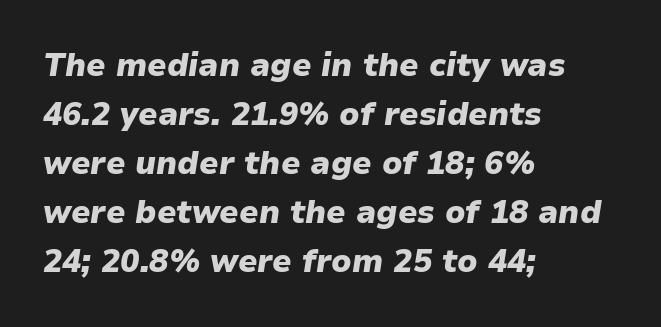
{"italic": "yes", "lean": "right", "slant_degrees": 9, "bold": "yes", "weight": "heavy", "width": "normal", "stroke_contrast": "low", "x_height": "medium", "monospaced": "no", "underline": "no", "align": "left", "line_spacing": "normal", "line_spacing_ratio": 1.53, "letter_spacing": "normal", "letter_spacing_em": 0.0, "glyph_px": 32}
